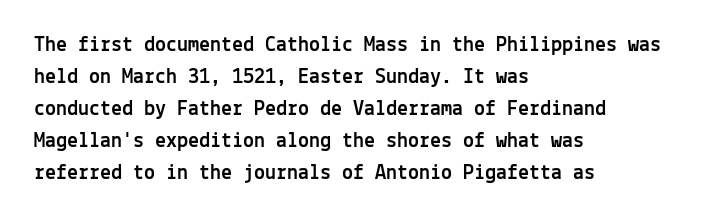
Left-aligned paragraph, ragged on the right. Rendered with straight, roman letterforms. Successive baselines arrive at the customary interval. Descenders are the only things crossing below the line. Is the letter spacing exaggerated? No — it looks like the ordinary default.
